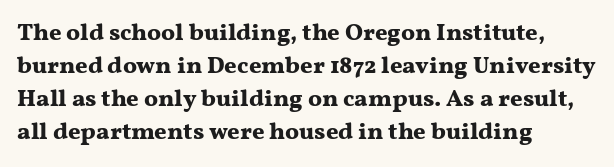
Q: Is the text bold? A: Yes.
Q: Is the text italic (slanted)? A: No, it is upright.
Q: Is the text underlined? A: No.
Q: How is the paragraph aligned? A: Left-aligned.
Q: Is the spacing between letters normal or unusually wide? A: Normal.
Q: Is the spacing between lines tight, normal or loose? A: Normal.
